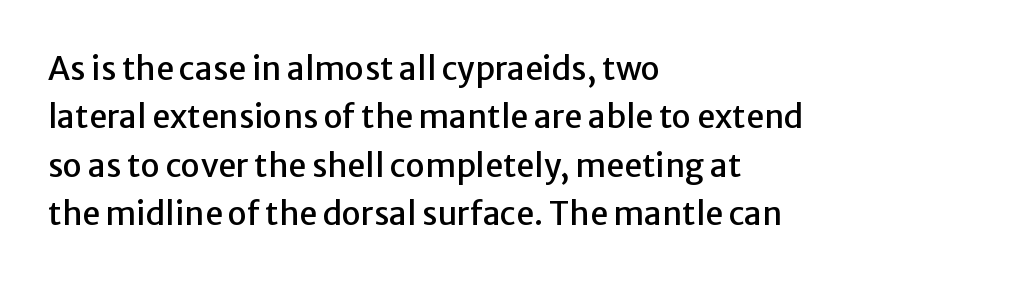
Q: Is the text italic (slanted)? A: No, it is upright.
Q: Is the typeface a serif or a sans-serif typeface? A: Sans-serif.
Q: Is the text underlined? A: No.
Q: How is the paragraph aligned? A: Left-aligned.
Q: Is the spacing between letters normal or unusually wide? A: Normal.
Q: Is the spacing between lines tight, normal or loose? A: Normal.
Q: Width (condensed, normal, or wide)? A: Normal.
Q: Stroke contrast? A: Low.
Q: x-height? A: Medium.
Q: Monospaced? A: No.
